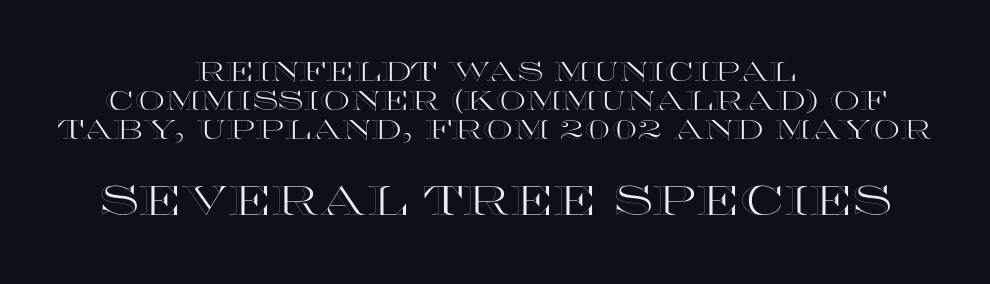
{"italic": "no", "width": "wide", "x_height": "large", "monospaced": "no", "underline": "no", "align": "center", "line_spacing": "tight", "line_spacing_ratio": 1.07, "letter_spacing": "normal", "letter_spacing_em": 0.0, "larger_block": "second", "size_ratio": 1.52, "glyph_px": 41}
